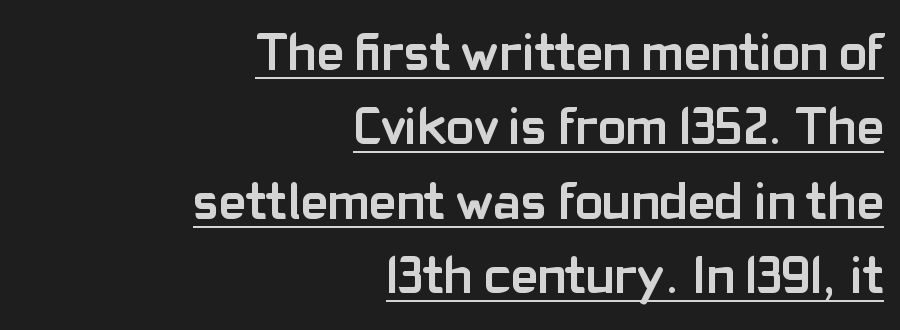
Reading down the block, your eye finds every line finishing at a fixed right position. The letters advance in unequal steps, a hallmark of proportional type. Default kerning and tracking; the words read as compact shapes. The letters are bold, with thick, heavy strokes. Descenders here cross a horizontal rule under the line. The passage shown is typeset with a sans-serif family.
